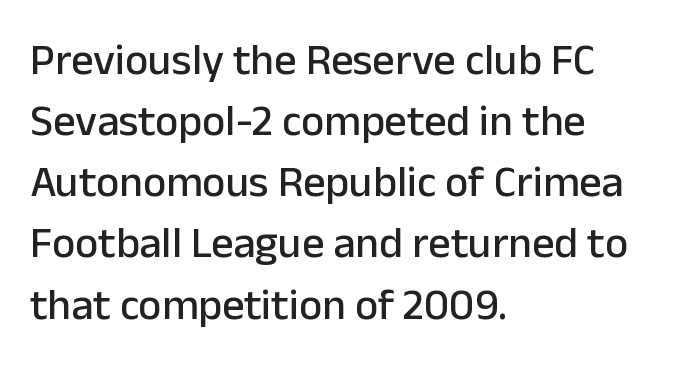
Q: Is the text italic (slanted)? A: No, it is upright.
Q: Is the typeface a serif or a sans-serif typeface? A: Sans-serif.
Q: Is the text underlined? A: No.
Q: How is the paragraph aligned? A: Left-aligned.
Q: Is the spacing between letters normal or unusually wide? A: Normal.
Q: Is the spacing between lines tight, normal or loose? A: Normal.
Q: Width (condensed, normal, or wide)? A: Normal.
Q: Stroke contrast? A: Low.
Q: x-height? A: Medium.
Q: Monospaced? A: No.
